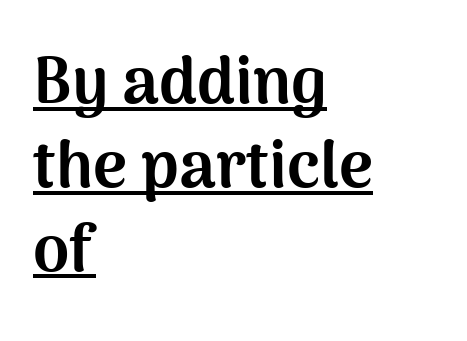
{"serif": "no", "italic": "no", "bold": "yes", "weight": "bold", "width": "normal", "stroke_contrast": "medium", "x_height": "medium", "monospaced": "no", "underline": "yes", "align": "left", "line_spacing": "normal", "line_spacing_ratio": 1.29, "letter_spacing": "normal", "letter_spacing_em": 0.0, "glyph_px": 65}
